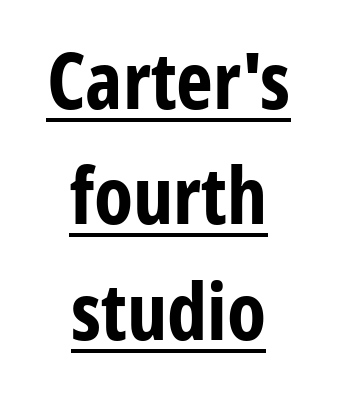
Honestly, the letter spacing is just normal — you wouldn't notice it. These words are printed bold, with thick strokes throughout. Nope, not italic — everything's standing straight. Summary of vertical rhythm: regular, with standard interline spacing. The rendering shows plain stroke endings on the letterforms — a sans-serif design.
